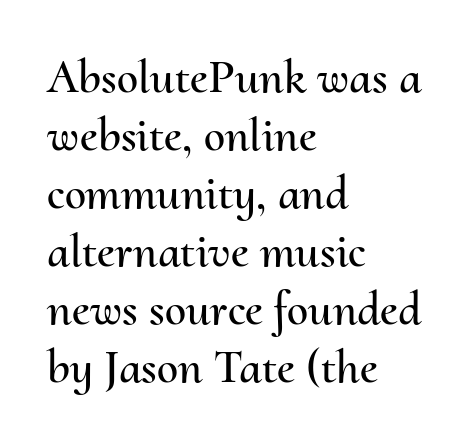
Q: Is the text italic (slanted)? A: No, it is upright.
Q: Is the text underlined? A: No.
Q: How is the paragraph aligned? A: Left-aligned.
Q: Is the spacing between letters normal or unusually wide? A: Normal.
Q: Width (condensed, normal, or wide)? A: Normal.
Q: Stroke contrast? A: Medium.
Q: x-height? A: Small.
Q: Monospaced? A: No.
